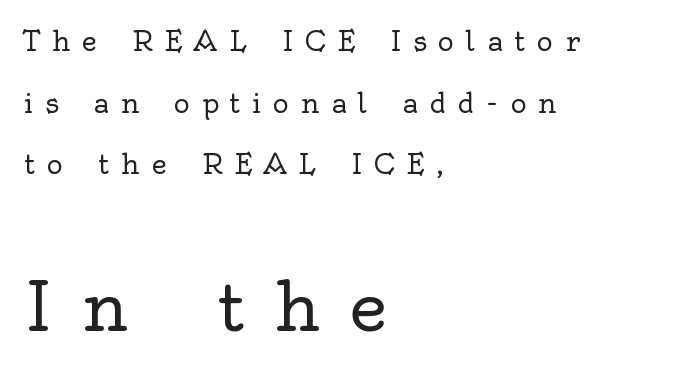
{"serif": "yes", "italic": "no", "bold": "no", "weight": "regular", "width": "normal", "x_height": "small", "monospaced": "no", "underline": "no", "align": "left", "line_spacing": "loose", "line_spacing_ratio": 2.28, "letter_spacing": "wide", "letter_spacing_em": 0.44, "larger_block": "second", "size_ratio": 2.52, "glyph_px": 68}
